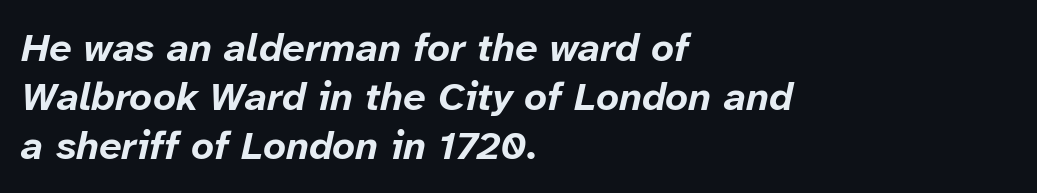
Q: Is the text bold? A: Yes.
Q: Is the text italic (slanted)? A: Yes, it leans right by about 12 degrees.
Q: Is the text underlined? A: No.
Q: How is the paragraph aligned? A: Left-aligned.
Q: Is the spacing between letters normal or unusually wide? A: Normal.
Q: Width (condensed, normal, or wide)? A: Normal.
Q: Stroke contrast? A: Low.
Q: x-height? A: Medium.
Q: Monospaced? A: No.
